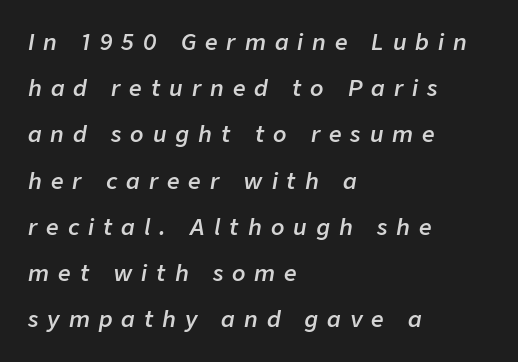
{"italic": "yes", "lean": "right", "slant_degrees": 9, "bold": "semi", "underline": "no", "align": "left", "line_spacing": "loose", "line_spacing_ratio": 2.1, "letter_spacing": "wide", "letter_spacing_em": 0.41, "glyph_px": 22}
